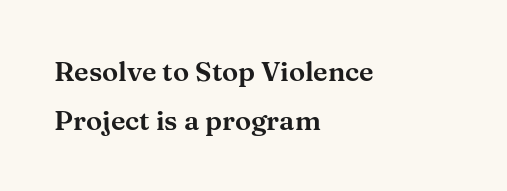
The image shows 27 px text type, upright; set left-aligned, line spacing 1.81x, normal letter spacing, not underlined.
